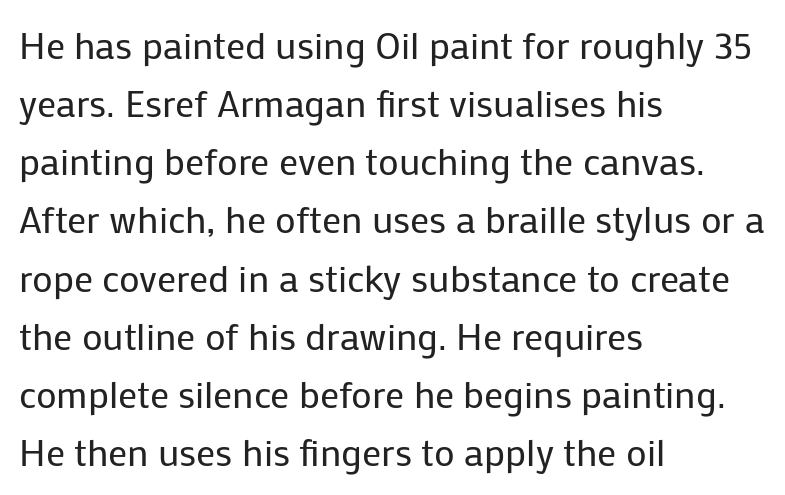
The image shows 38 px regular-weight sans-serif type, upright; set left-aligned, normal line spacing (1.53x), normal letter spacing, not underlined; low stroke contrast and a medium x-height.
